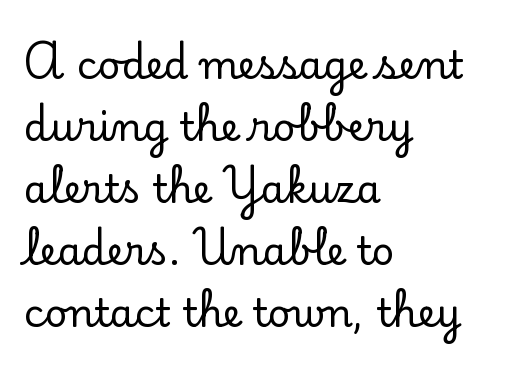
Q: Is the text italic (slanted)? A: No, it is upright.
Q: Is the typeface a serif or a sans-serif typeface? A: Serif.
Q: Is the text underlined? A: No.
Q: How is the paragraph aligned? A: Left-aligned.
Q: Is the spacing between letters normal or unusually wide? A: Normal.
Q: Is the spacing between lines tight, normal or loose? A: Normal.
Q: Width (condensed, normal, or wide)? A: Normal.
Q: Stroke contrast? A: Low.
Q: x-height? A: Small.
Q: Monospaced? A: No.
